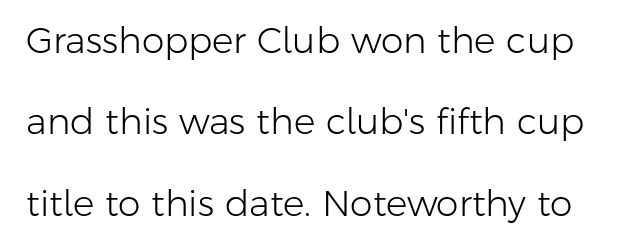
The image shows 36 px light sans-serif type, upright; set loose line spacing (2.26x), normal letter spacing, not underlined; low stroke contrast and a medium x-height.
